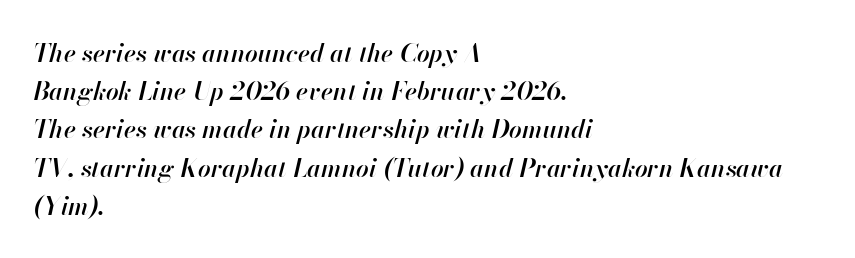
How are the letters spaced? Ordinarily, with no added tracking. What's the leading like? Ordinary, nothing unusual. The rendering anchors every line to the left-hand side. Descender tails drop into unmarked territory. Observe the lean: these are italic letterforms. The passage shown is semibold, sitting just below true bold.
